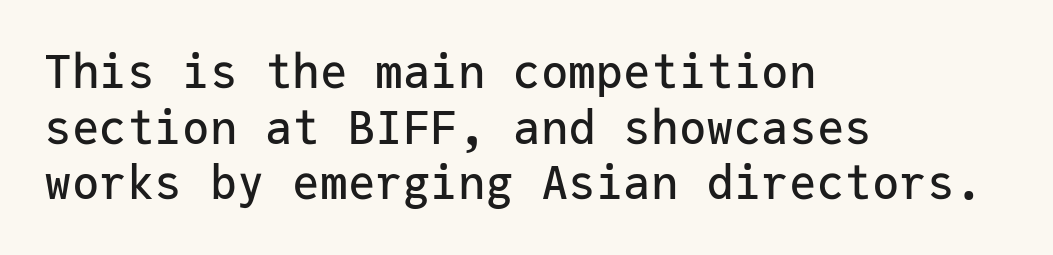
Q: Is the text italic (slanted)? A: No, it is upright.
Q: Is the typeface a serif or a sans-serif typeface? A: Sans-serif.
Q: Is the text underlined? A: No.
Q: How is the paragraph aligned? A: Left-aligned.
Q: Is the spacing between letters normal or unusually wide? A: Normal.
Q: Width (condensed, normal, or wide)? A: Normal.
Q: Stroke contrast? A: Low.
Q: x-height? A: Medium.
Q: Monospaced? A: Yes.
